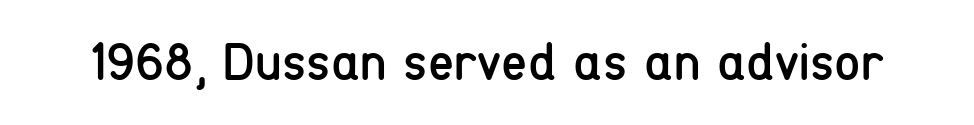
The image shows 53 px regular-weight, condensed sans-serif type, upright; set normal letter spacing, not underlined; low stroke contrast and a medium x-height.
